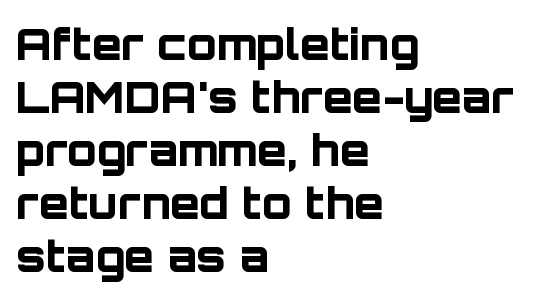
The image shows 43 px bold sans-serif type, upright; set left-aligned, line spacing 1.23x, normal letter spacing, not underlined; low stroke contrast and a large x-height.
